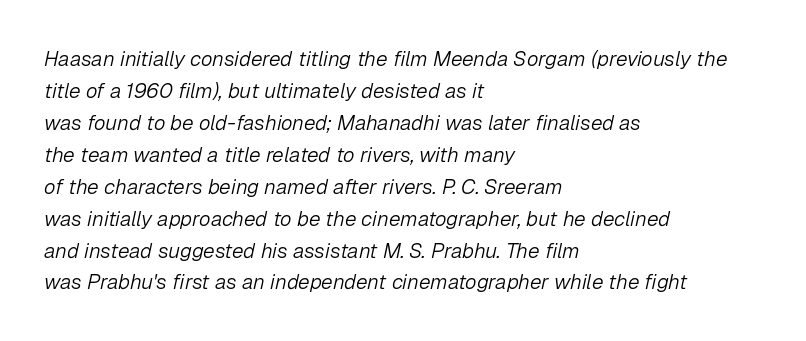
The image shows 21 px text type, italic (leaning right); set left-aligned, normal line spacing (1.52x), normal letter spacing, not underlined.
